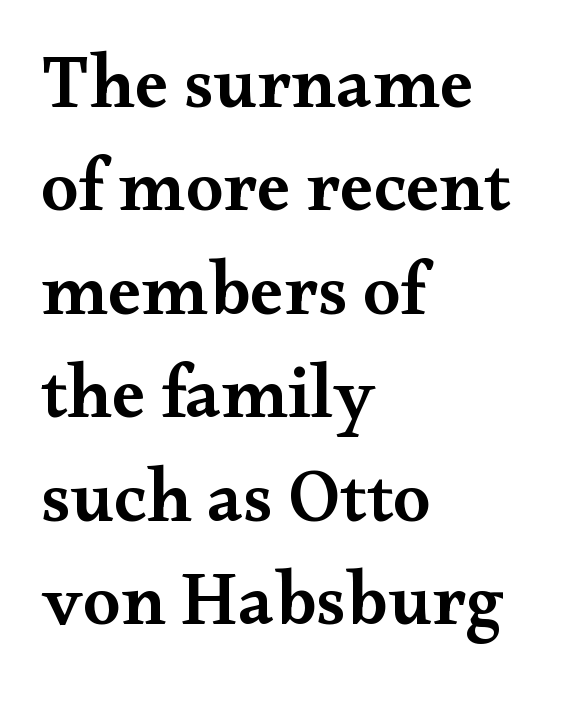
{"serif": "yes", "italic": "no", "bold": "semi", "weight": "semibold", "width": "wide", "stroke_contrast": "medium", "x_height": "small", "monospaced": "no", "underline": "no", "align": "left", "line_spacing": "normal", "line_spacing_ratio": 1.38, "letter_spacing": "normal", "letter_spacing_em": 0.0, "glyph_px": 75}
